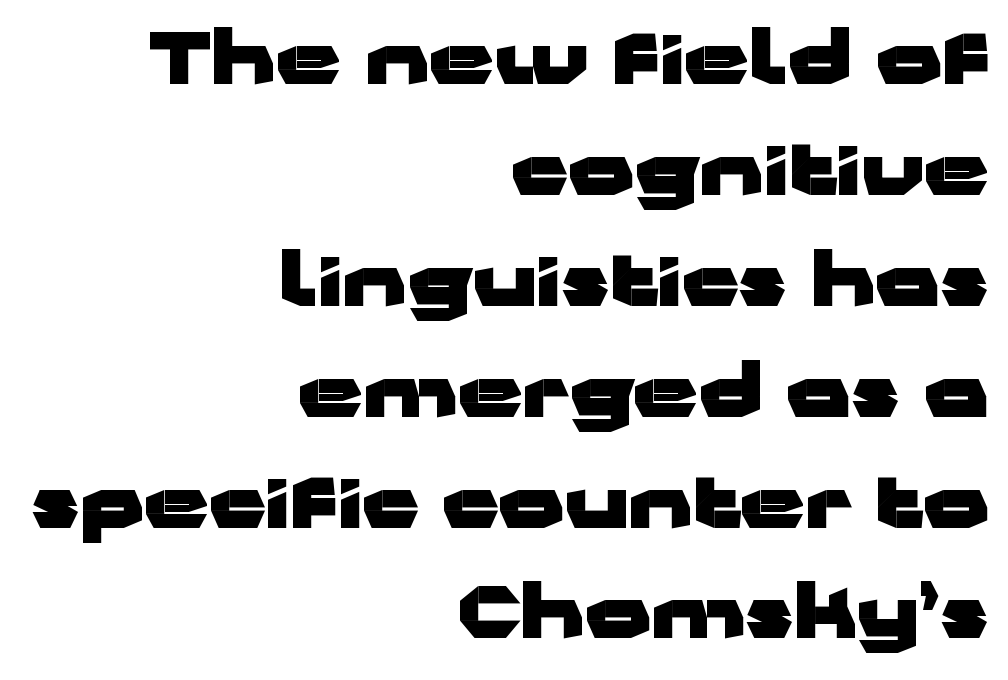
Q: Is the text bold? A: Yes.
Q: Is the text italic (slanted)? A: No, it is upright.
Q: Is the typeface a serif or a sans-serif typeface? A: Sans-serif.
Q: Is the text underlined? A: No.
Q: How is the paragraph aligned? A: Right-aligned.
Q: Is the spacing between letters normal or unusually wide? A: Normal.
Q: Is the spacing between lines tight, normal or loose? A: Normal.
Q: Width (condensed, normal, or wide)? A: Wide.
Q: Stroke contrast? A: Low.
Q: x-height? A: Medium.
Q: Monospaced? A: No.
